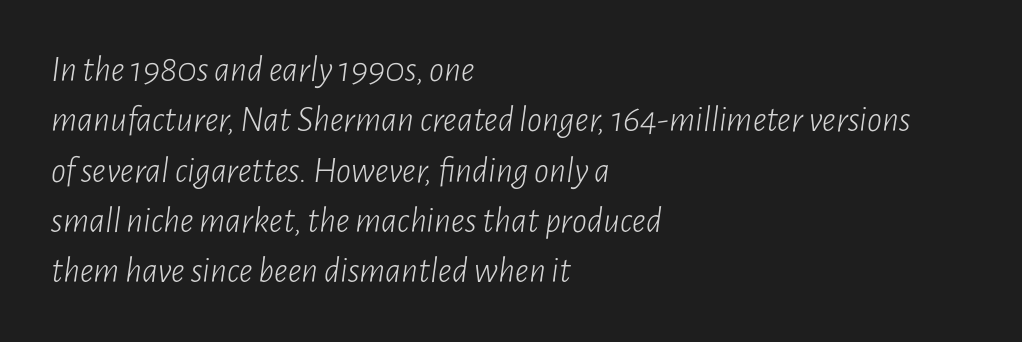
The image shows 37 px light, condensed type, italic (leaning right); set left-aligned, normal line spacing (1.36x), normal letter spacing, not underlined; low stroke contrast and a medium x-height.
